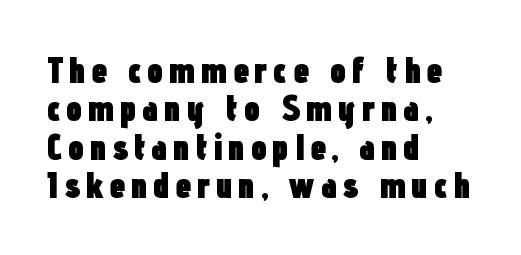
A roman cut, with each character standing at attention. Spacing verdict: proportional, widths tailored to each character. This is sans-serif lettering, the kind often seen on screens and signage. These lines huddle together more closely than default settings would place them. The space beneath each line is pristine and unruled.
